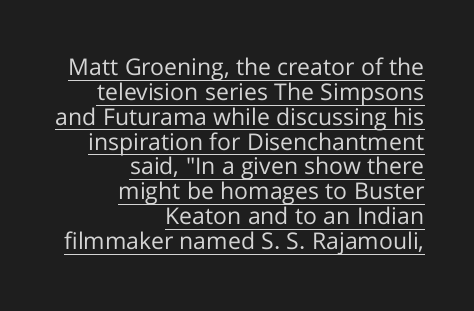
The image shows 23 px text type, upright; set right-aligned, tight line spacing (1.08x), normal letter spacing, underlined.
